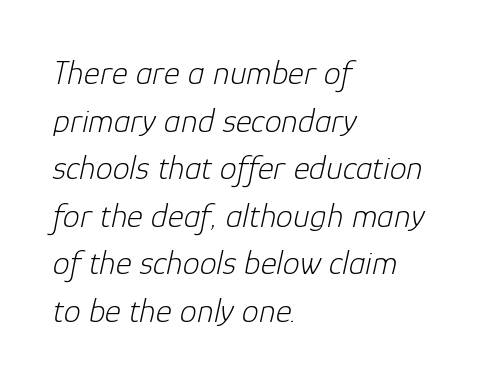
The image shows 34 px light type, italic (leaning right); set left-aligned, normal line spacing (1.4x), normal letter spacing, not underlined; low stroke contrast and a medium x-height.
